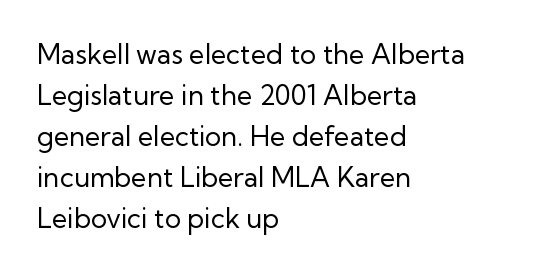
On a weight scale, this lands at 450 or below. The passage shown has conventional tracking throughout. A normal amount of white space separates one row of letters from the next. The rag falls on the right side of this text block.
